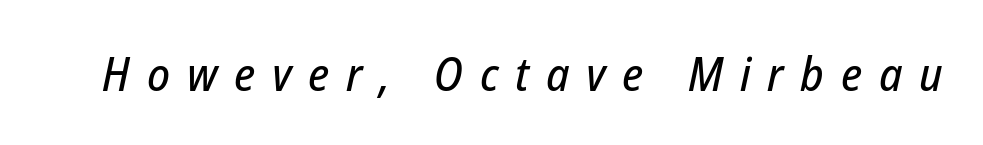
Q: Is the text italic (slanted)? A: Yes, it leans right by about 12 degrees.
Q: Is the text underlined? A: No.
Q: Is the spacing between letters normal or unusually wide? A: Unusually wide.
Q: Width (condensed, normal, or wide)? A: Condensed.
Q: Stroke contrast? A: Low.
Q: x-height? A: Medium.
Q: Monospaced? A: No.
